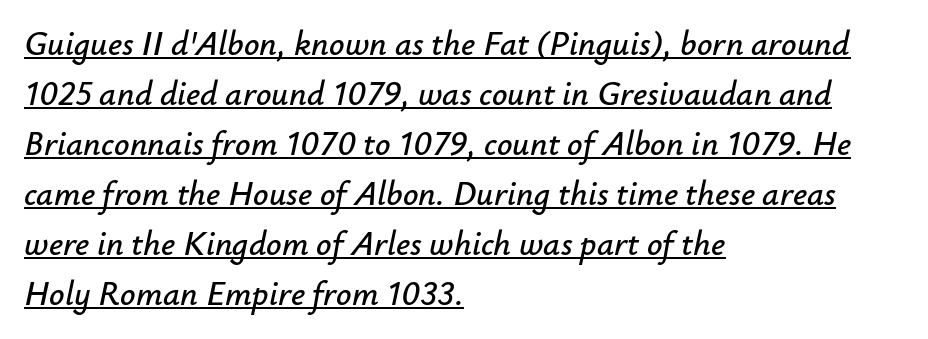
Posture: slanted. Quick note: underline on. This sample uses plain, unmodified letter spacing. Evenly set lines give the paragraph a standard silhouette. Varying glyph widths throughout — classic text-font behaviour.
